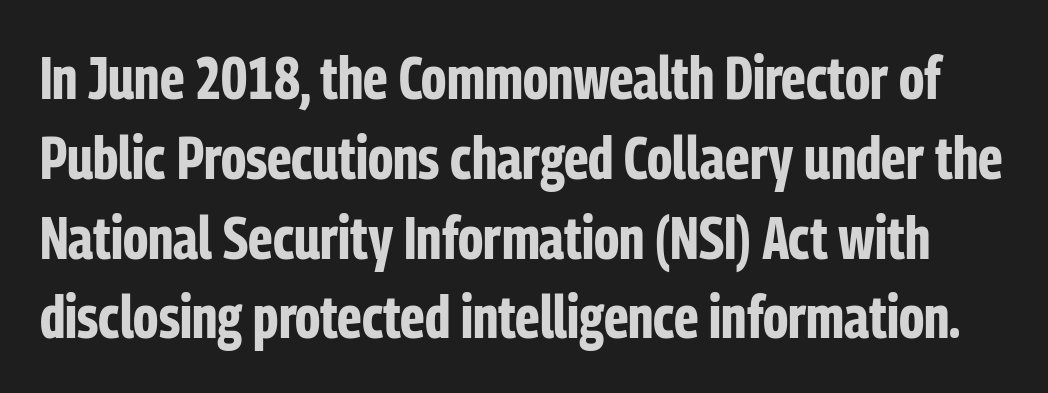
{"serif": "no", "italic": "no", "bold": "yes", "weight": "bold", "width": "condensed", "stroke_contrast": "low", "x_height": "medium", "monospaced": "no", "underline": "no", "line_spacing": "normal", "line_spacing_ratio": 1.33, "letter_spacing": "normal", "letter_spacing_em": 0.0, "glyph_px": 60}
